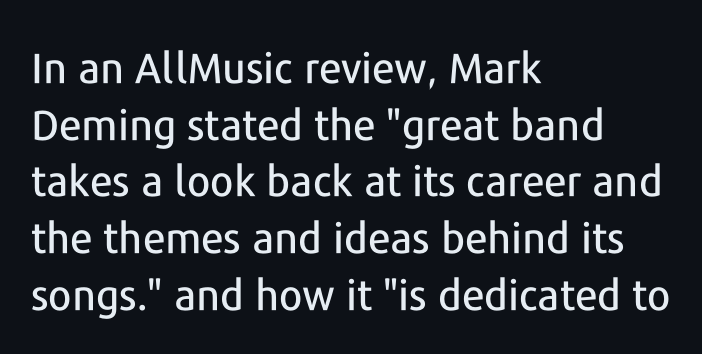
Q: Is the text italic (slanted)? A: No, it is upright.
Q: Is the typeface a serif or a sans-serif typeface? A: Sans-serif.
Q: Is the text underlined? A: No.
Q: How is the paragraph aligned? A: Left-aligned.
Q: Is the spacing between letters normal or unusually wide? A: Normal.
Q: Is the spacing between lines tight, normal or loose? A: Normal.
Q: Width (condensed, normal, or wide)? A: Normal.
Q: Stroke contrast? A: Low.
Q: x-height? A: Medium.
Q: Monospaced? A: No.
